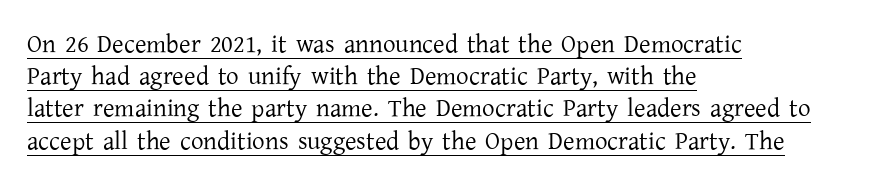
Q: Is the text bold? A: No.
Q: Is the text italic (slanted)? A: No, it is upright.
Q: Is the text underlined? A: Yes.
Q: How is the paragraph aligned? A: Left-aligned.
Q: Is the spacing between letters normal or unusually wide? A: Normal.
Q: Is the spacing between lines tight, normal or loose? A: Normal.
